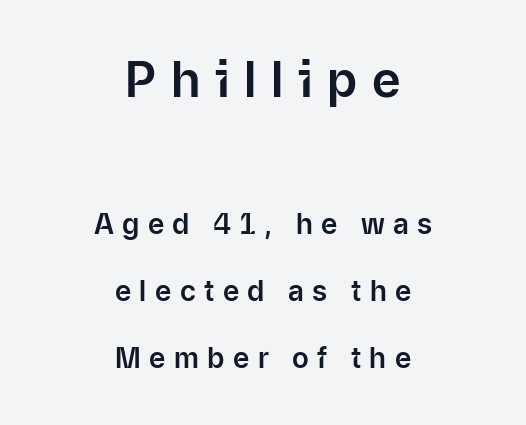
Q: Is the text italic (slanted)? A: No, it is upright.
Q: Is the typeface a serif or a sans-serif typeface? A: Sans-serif.
Q: Is the text underlined? A: No.
Q: How is the paragraph aligned? A: Centered.
Q: Is the spacing between letters normal or unusually wide? A: Unusually wide.
Q: Is the spacing between lines tight, normal or loose? A: Loose.
Q: Which block of text is set in a larger size, the first (top) or the second (bottom)? A: The first (top) one.
Q: Width (condensed, normal, or wide)? A: Normal.
Q: Stroke contrast? A: Low.
Q: x-height? A: Medium.
Q: Monospaced? A: No.
